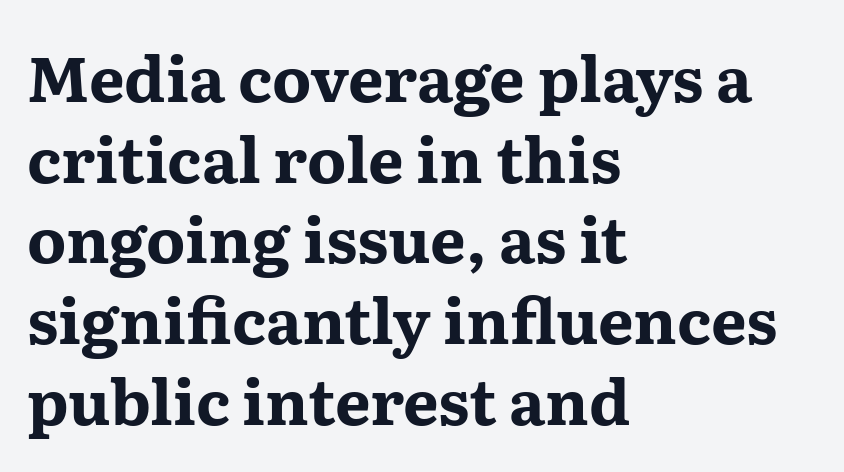
{"serif": "yes", "italic": "no", "bold": "yes", "weight": "bold", "width": "wide", "stroke_contrast": "medium", "x_height": "medium", "monospaced": "no", "underline": "no", "align": "left", "line_spacing": "normal", "line_spacing_ratio": 1.28, "letter_spacing": "normal", "letter_spacing_em": 0.0, "glyph_px": 63}
